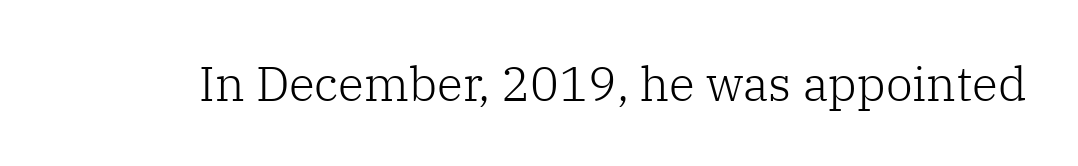
Q: Is the text bold? A: No.
Q: Is the text italic (slanted)? A: No, it is upright.
Q: Is the typeface a serif or a sans-serif typeface? A: Serif.
Q: Is the text underlined? A: No.
Q: Is the spacing between letters normal or unusually wide? A: Normal.
Q: Width (condensed, normal, or wide)? A: Normal.
Q: Stroke contrast? A: Low.
Q: x-height? A: Medium.
Q: Monospaced? A: No.
